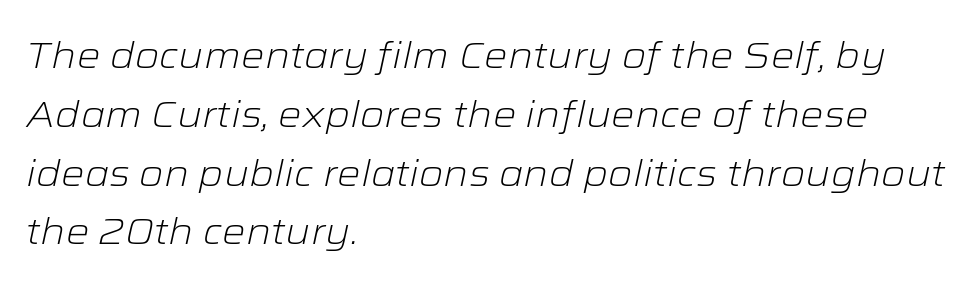
Visually the block forms a straight wall on the left and a jagged coastline on the right. The axis of the letterforms is tilted away from vertical. The words here are not underlined. In terms of letterspacing, this is plain default setting. The face used here is proportionally spaced, like ordinary book or web type.
